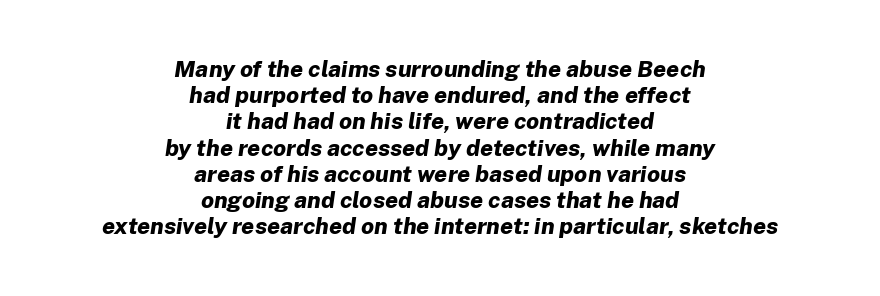
No word sits above an underline. Successive baselines arrive quickly, one right under another. Looking at the ascenders, they clearly lean. Plenty of ink on the page — the face is bold. Teacher's note: observe the equal gaps on both sides — that is centered alignment.
